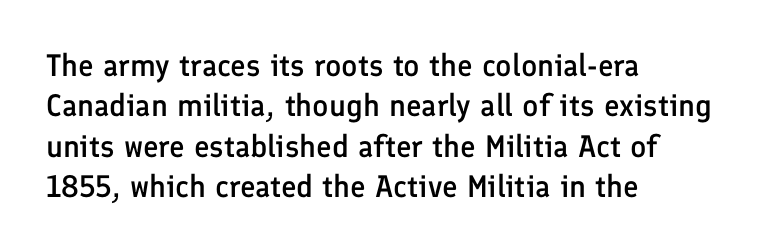
The image shows 31 px semibold sans-serif type, upright; set left-aligned, normal line spacing (1.3x), normal letter spacing, not underlined; low stroke contrast and a medium x-height.
